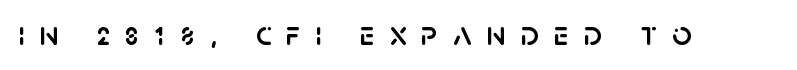
Q: Is the text italic (slanted)? A: No, it is upright.
Q: Is the typeface a serif or a sans-serif typeface? A: Sans-serif.
Q: Is the text underlined? A: No.
Q: Is the spacing between letters normal or unusually wide? A: Unusually wide.
Q: Width (condensed, normal, or wide)? A: Normal.
Q: Stroke contrast? A: Low.
Q: x-height? A: Large.
Q: Monospaced? A: No.
